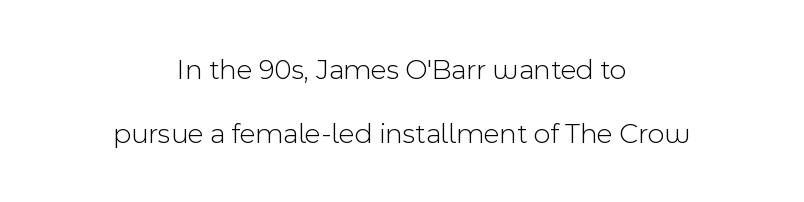
Q: Is the text bold? A: No.
Q: Is the text italic (slanted)? A: No, it is upright.
Q: Is the typeface a serif or a sans-serif typeface? A: Sans-serif.
Q: Is the text underlined? A: No.
Q: How is the paragraph aligned? A: Centered.
Q: Is the spacing between letters normal or unusually wide? A: Normal.
Q: Is the spacing between lines tight, normal or loose? A: Loose.
Q: Width (condensed, normal, or wide)? A: Normal.
Q: x-height? A: Medium.
Q: Monospaced? A: No.
